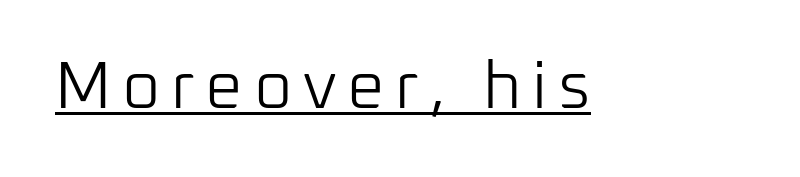
Q: Is the text bold? A: No.
Q: Is the text italic (slanted)? A: No, it is upright.
Q: Is the typeface a serif or a sans-serif typeface? A: Sans-serif.
Q: Is the text underlined? A: Yes.
Q: Width (condensed, normal, or wide)? A: Normal.
Q: Stroke contrast? A: Low.
Q: x-height? A: Medium.
Q: Monospaced? A: No.
